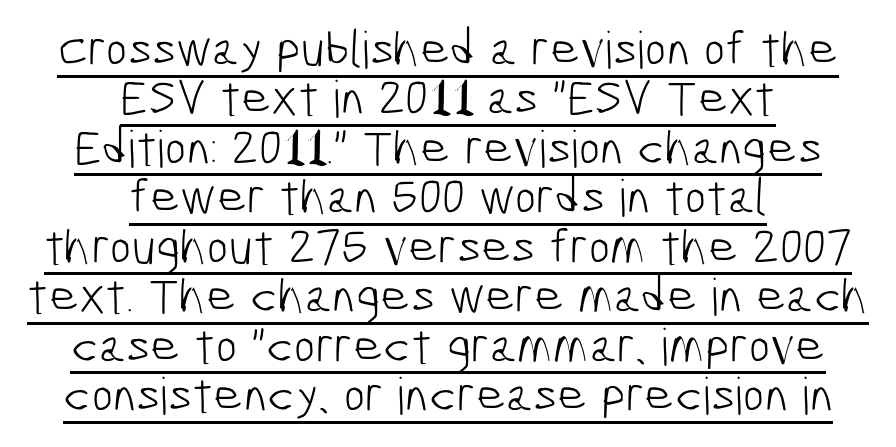
The image shows 51 px light, condensed sans-serif type; set centered, tight line spacing (0.97x), normal letter spacing, underlined; low stroke contrast and a medium x-height.
